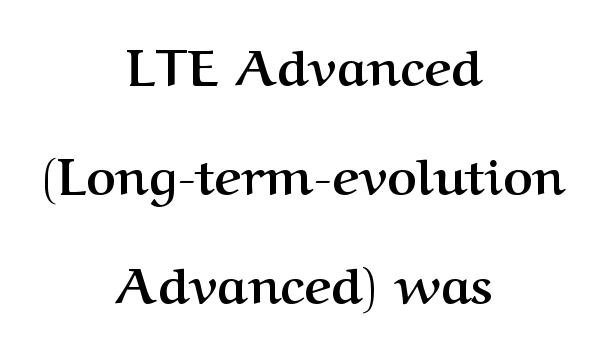
The image shows 51 px semibold serif type, upright; set centered, loose line spacing (2.14x), normal letter spacing, not underlined; medium stroke contrast and a medium x-height.
